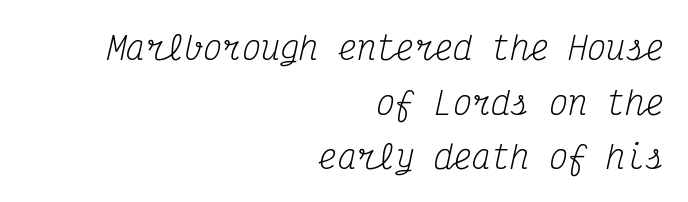
The image shows 32 px regular-weight, condensed serif type, italic (leaning right), monospaced; set right-aligned, line spacing 1.71x, normal letter spacing, not underlined; medium stroke contrast and a medium x-height.
